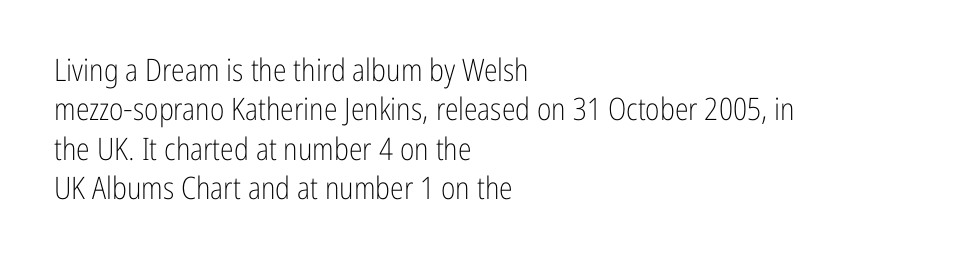
The image shows 31 px light, condensed sans-serif type, upright; set left-aligned, normal line spacing (1.27x), normal letter spacing, not underlined; low stroke contrast and a medium x-height.
